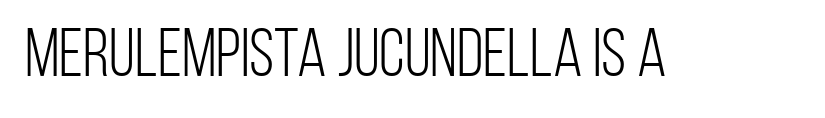
The image shows 68 px light, condensed sans-serif type, upright; set normal letter spacing, not underlined; low stroke contrast and a large x-height.
